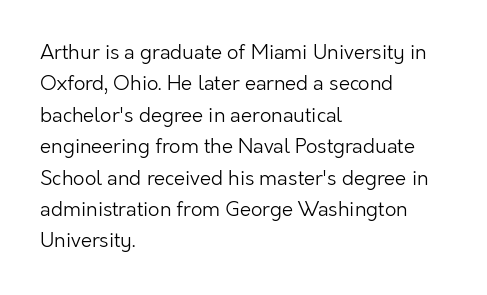
The image shows 20 px text type, upright; set left-aligned, normal line spacing (1.57x), normal letter spacing, not underlined.
